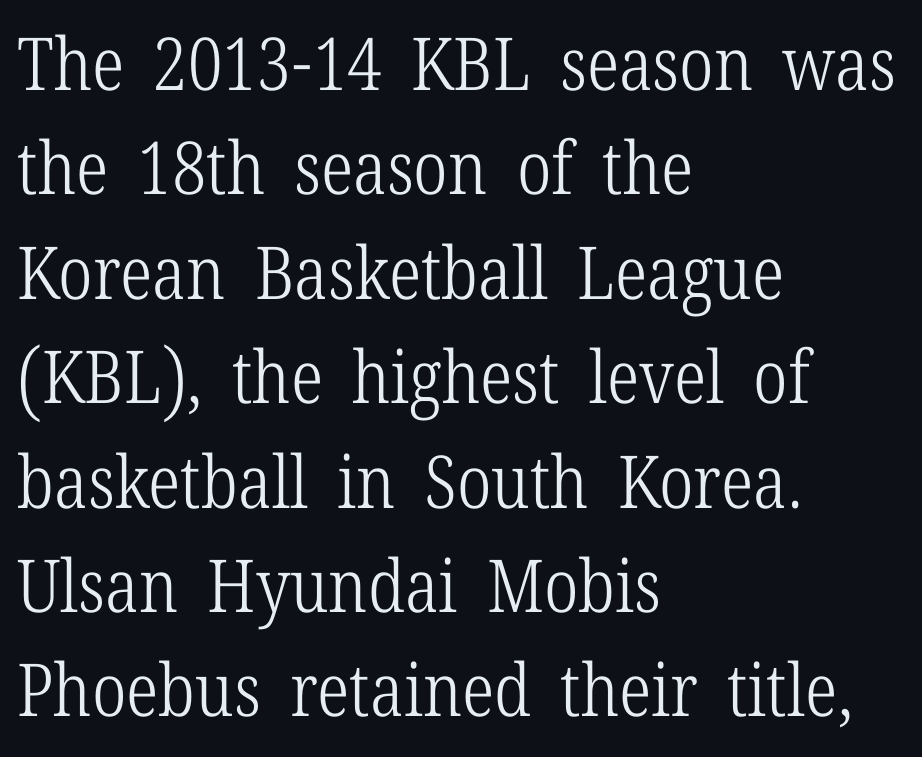
No chunkiness to these letters — they're not bold. The specimen reads as upright at a glance. Character widths vary here, with narrow letters taking less room than wide ones. Beneath every word, the page is bare. The letters sit at their default tracking, neither squeezed nor spread. Baseline-to-baseline distance is the conventional proportion of letter height.
